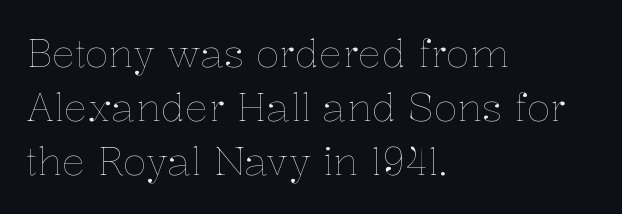
Q: Is the text bold? A: No.
Q: Is the text italic (slanted)? A: No, it is upright.
Q: Is the text underlined? A: No.
Q: How is the paragraph aligned? A: Left-aligned.
Q: Is the spacing between letters normal or unusually wide? A: Normal.
Q: Is the spacing between lines tight, normal or loose? A: Normal.
Q: Width (condensed, normal, or wide)? A: Normal.
Q: Stroke contrast? A: Low.
Q: x-height? A: Medium.
Q: Monospaced? A: No.
